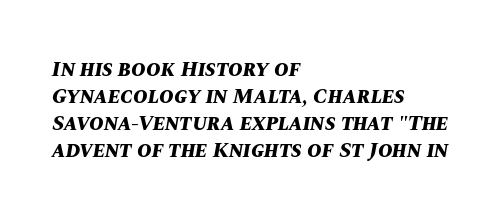
The image shows 22 px bold type, italic (leaning right); set left-aligned, line spacing 1.22x, normal letter spacing, not underlined.
